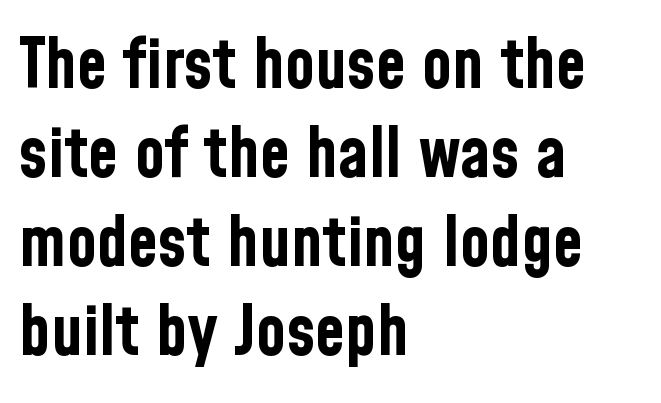
Type style note: lacks serifs. The space beneath each line is pristine and unruled. The typesetter chose a ragged-right arrangement here. The letters stand upright; this is a roman face.
